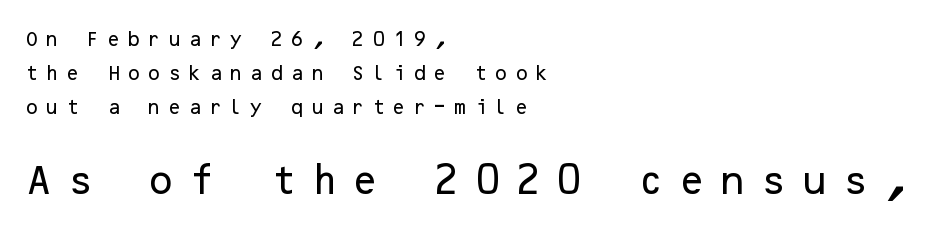
The lines in this sample share a left origin and differ only in where they stop. Examine the stroke ends and you'll find no serifs. These two chunks differ in scale, with the bottom chunk taking the larger measure. Loosely led — the rows are spread out. Caption: expanded tracking, letters set apart.
